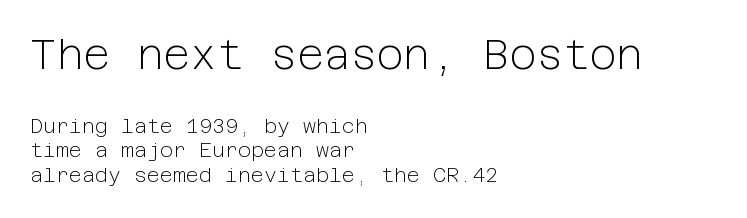
The image shows 41 px light sans-serif type, upright; set left-aligned, line spacing 1.24x, normal letter spacing, not underlined; the first (top) block is 2.05x larger; low stroke contrast and a medium x-height.
